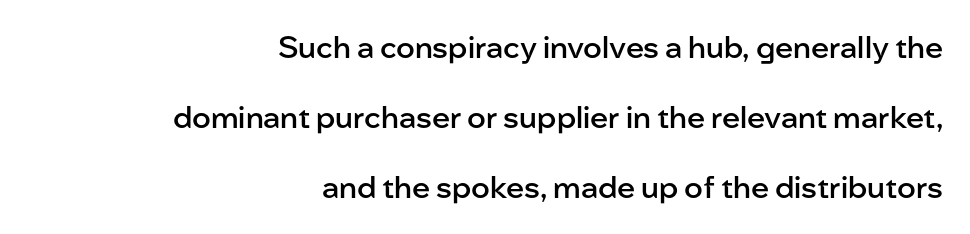
The image shows 30 px semibold sans-serif type, upright; set right-aligned, loose line spacing (2.34x), normal letter spacing, not underlined; low stroke contrast and a medium x-height.
